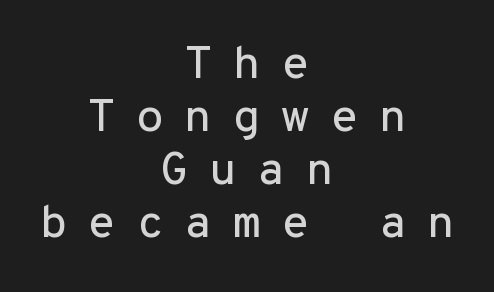
Q: Is the text italic (slanted)? A: No, it is upright.
Q: Is the typeface a serif or a sans-serif typeface? A: Sans-serif.
Q: Is the text underlined? A: No.
Q: How is the paragraph aligned? A: Centered.
Q: Is the spacing between letters normal or unusually wide? A: Unusually wide.
Q: Is the spacing between lines tight, normal or loose? A: Tight.
Q: Width (condensed, normal, or wide)? A: Normal.
Q: Stroke contrast? A: Low.
Q: x-height? A: Medium.
Q: Monospaced? A: Yes.
